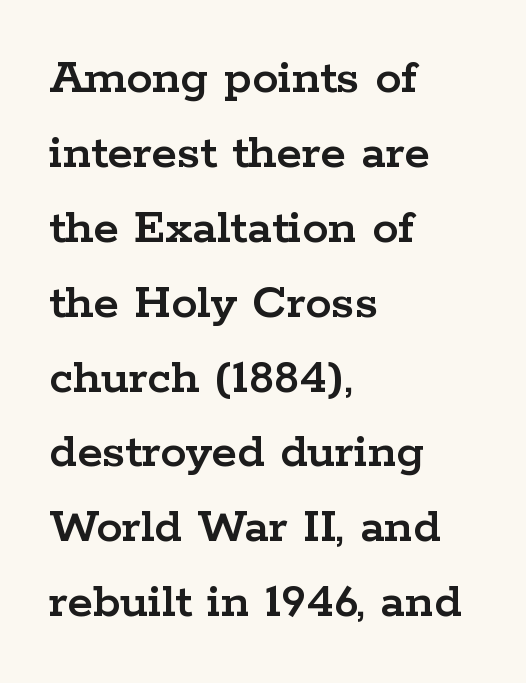
The image shows 52 px wide serif type, upright; set left-aligned, normal line spacing (1.44x), normal letter spacing, not underlined; low stroke contrast and a medium x-height.
